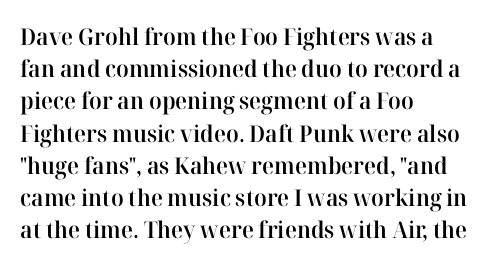
{"italic": "no", "bold": "semi", "underline": "no", "align": "left", "line_spacing": "normal", "line_spacing_ratio": 1.4, "letter_spacing": "normal", "letter_spacing_em": 0.0, "glyph_px": 23}
